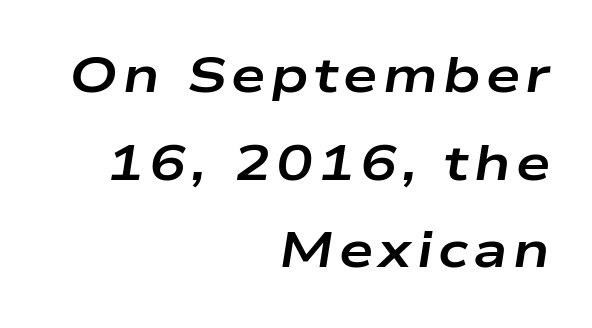
Q: Is the text bold? A: Yes.
Q: Is the text italic (slanted)? A: Yes, it leans right by about 9 degrees.
Q: Is the text underlined? A: No.
Q: How is the paragraph aligned? A: Right-aligned.
Q: Width (condensed, normal, or wide)? A: Wide.
Q: Stroke contrast? A: Low.
Q: x-height? A: Medium.
Q: Monospaced? A: No.
